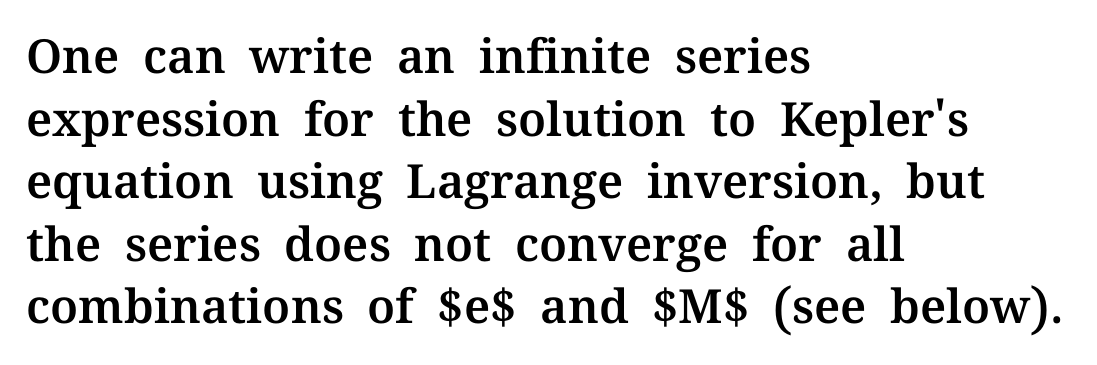
{"serif": "yes", "italic": "no", "width": "normal", "stroke_contrast": "medium", "x_height": "medium", "monospaced": "no", "underline": "no", "align": "left", "line_spacing": "normal", "line_spacing_ratio": 1.33, "letter_spacing": "normal", "letter_spacing_em": 0.0, "glyph_px": 47}
